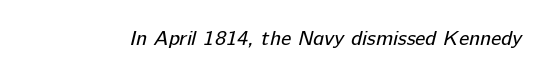
Q: Is the text bold? A: No.
Q: Is the text underlined? A: No.
Q: Is the spacing between letters normal or unusually wide? A: Normal.
